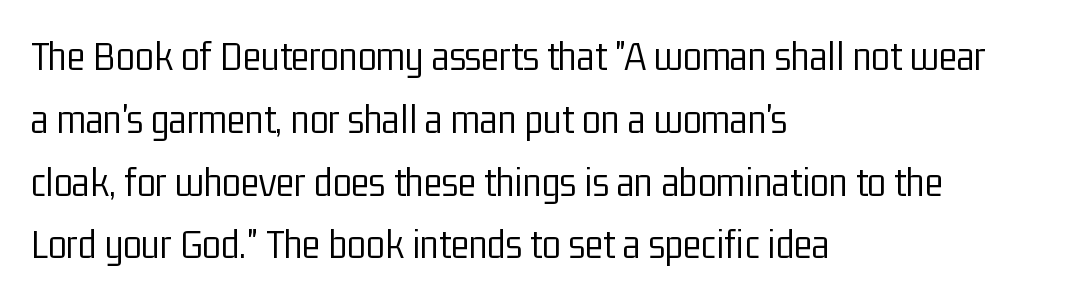
The image shows 43 px light, condensed sans-serif type, upright; set left-aligned, normal line spacing (1.46x), normal letter spacing, not underlined; low stroke contrast and a medium x-height.
